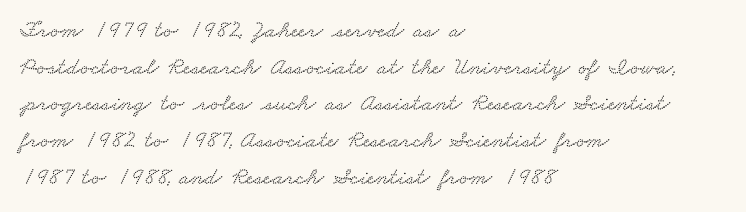
The image shows 24 px text type; set left-aligned, normal line spacing (1.53x), normal letter spacing, not underlined.
